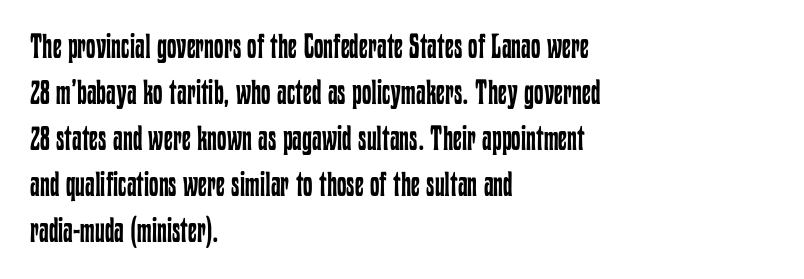
The image shows 34 px regular-weight, condensed type, upright; set left-aligned, normal line spacing (1.35x), normal letter spacing, not underlined; low stroke contrast and a medium x-height.
